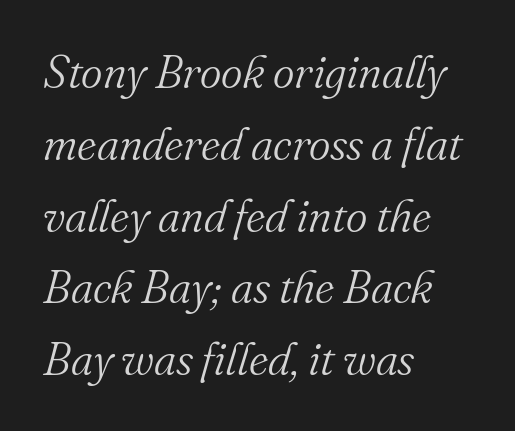
{"serif": "yes", "italic": "yes", "lean": "right", "slant_degrees": 16, "bold": "no", "weight": "light", "width": "normal", "stroke_contrast": "medium", "x_height": "small", "monospaced": "no", "underline": "no", "align": "left", "line_spacing": "normal", "line_spacing_ratio": 1.56, "letter_spacing": "normal", "letter_spacing_em": 0.0, "glyph_px": 46}
